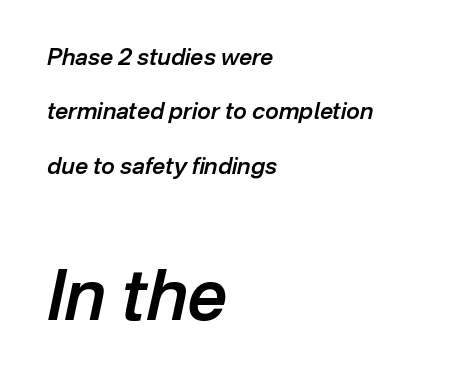
The image shows 70 px semibold type, italic (leaning right); set left-aligned, loose line spacing (2.36x), normal letter spacing, not underlined; the second (bottom) block is 3.04x larger; low stroke contrast and a medium x-height.
